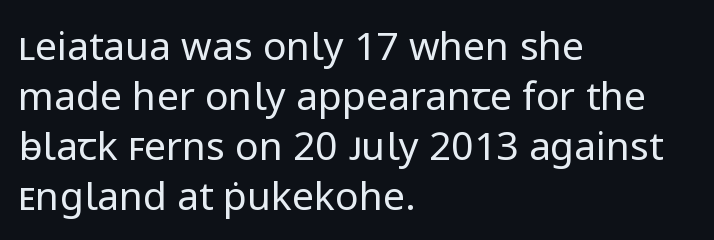
The image shows 39 px regular-weight sans-serif type, upright; set left-aligned, normal line spacing (1.28x), normal letter spacing, not underlined; low stroke contrast and a medium x-height.
